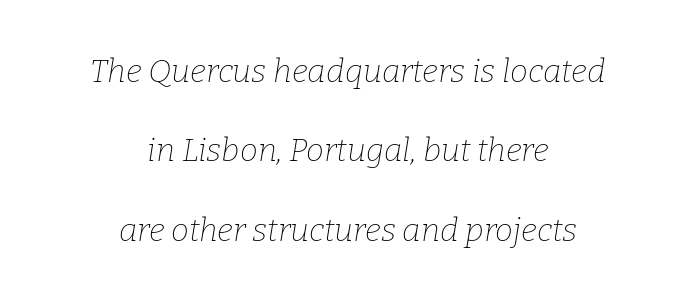
The image shows 32 px thin serif type, italic (leaning right); set centered, loose line spacing (2.48x), normal letter spacing, not underlined; low stroke contrast and a medium x-height.
